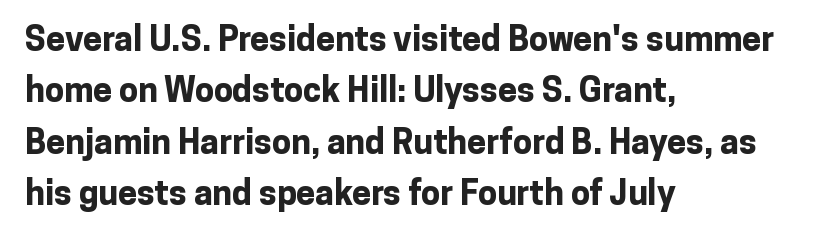
{"serif": "no", "italic": "no", "bold": "yes", "weight": "bold", "width": "normal", "stroke_contrast": "low", "x_height": "medium", "monospaced": "no", "underline": "no", "align": "left", "line_spacing": "normal", "line_spacing_ratio": 1.51, "letter_spacing": "normal", "letter_spacing_em": 0.0, "glyph_px": 34}
